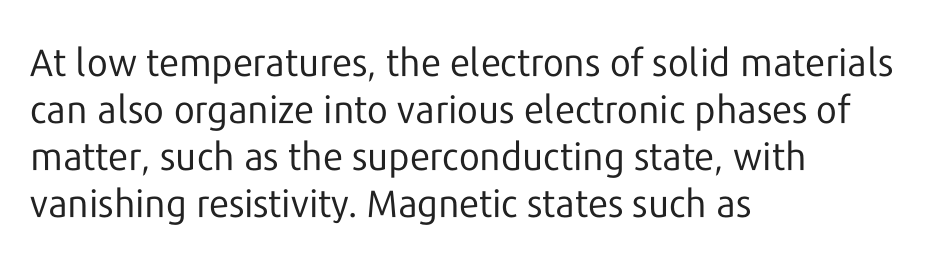
Nope, not italic — everything's standing straight. Do the characters align in a grid? No, the font is proportional. Standard letterfit; no display-style spreading of the glyphs. In CSS terms this would be text-align: left. Serif or sans? Sans — the stroke terminals are bare. Stem width sits at or under what a default text font uses.
